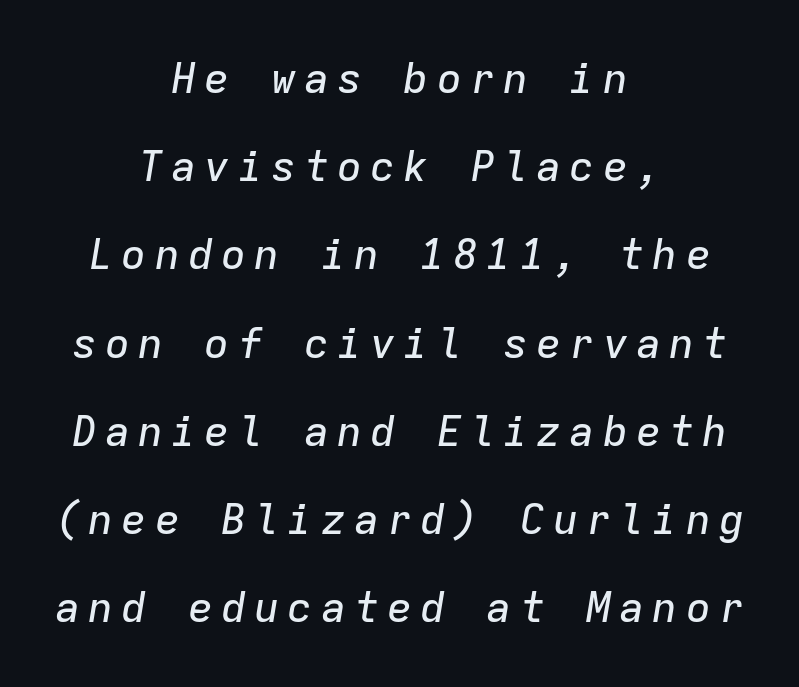
Line starts and ends both wander, symmetrically. The space beneath each line is pristine and unruled. Tall strokes in this sample are angled rather than plumb. The face used here is monospaced, like something from a code editor.
